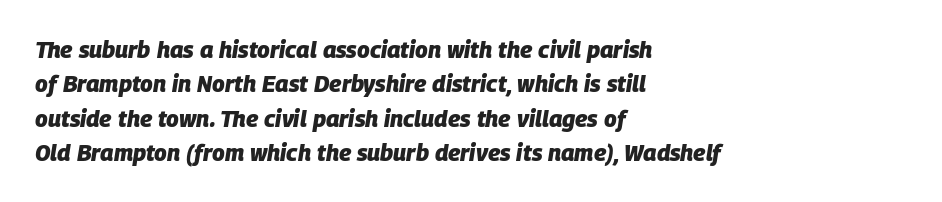
Q: Is the text bold? A: Yes.
Q: Is the text italic (slanted)? A: Yes, it leans right by about 9 degrees.
Q: Is the text underlined? A: No.
Q: How is the paragraph aligned? A: Left-aligned.
Q: Is the spacing between letters normal or unusually wide? A: Normal.
Q: Is the spacing between lines tight, normal or loose? A: Normal.
